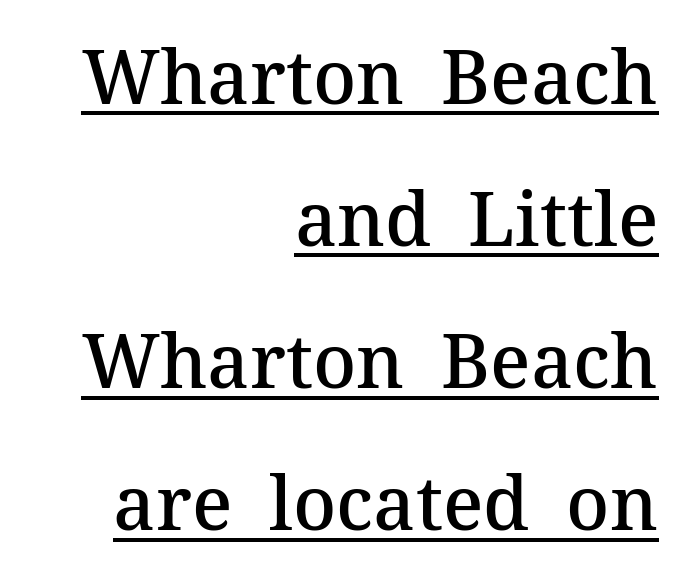
{"serif": "yes", "italic": "no", "bold": "semi", "weight": "semibold", "width": "normal", "stroke_contrast": "medium", "x_height": "medium", "monospaced": "no", "underline": "yes", "align": "right", "line_spacing": "loose", "line_spacing_ratio": 1.92, "letter_spacing": "normal", "letter_spacing_em": 0.0, "glyph_px": 74}
